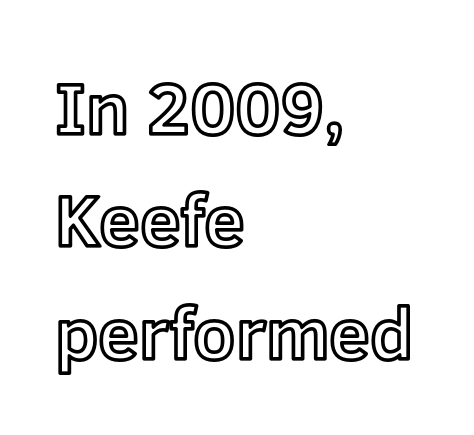
Q: Is the text italic (slanted)? A: No, it is upright.
Q: Is the text underlined? A: No.
Q: How is the paragraph aligned? A: Left-aligned.
Q: Is the spacing between letters normal or unusually wide? A: Normal.
Q: Is the spacing between lines tight, normal or loose? A: Normal.
Q: Width (condensed, normal, or wide)? A: Normal.
Q: x-height? A: Medium.
Q: Monospaced? A: No.
